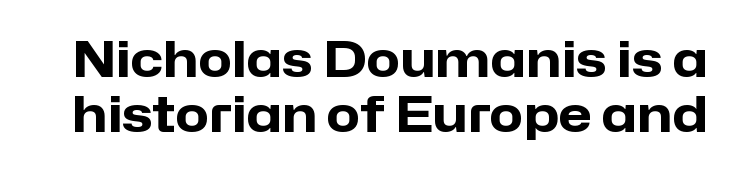
The letters carry no serifs — their stems end cleanly without finishing strokes. Heft: maximum for text — a bold. The face used here is rendered with its standard letterfit. These lines huddle together more closely than default settings would place them. Note the varied advance widths — an 'i' is clearly narrower than an 'm'.
